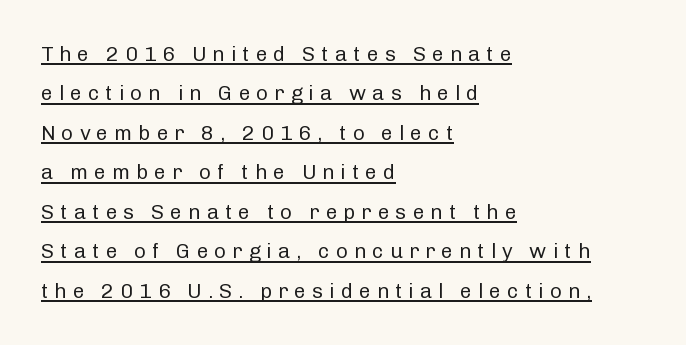
Q: Is the text bold? A: No.
Q: Is the text italic (slanted)? A: No, it is upright.
Q: Is the text underlined? A: Yes.
Q: How is the paragraph aligned? A: Left-aligned.
Q: Is the spacing between letters normal or unusually wide? A: Unusually wide.
